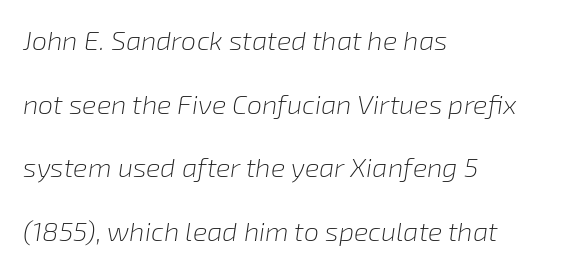
Q: Is the text bold? A: No.
Q: Is the text italic (slanted)? A: Yes, it leans right by about 8 degrees.
Q: Is the text underlined? A: No.
Q: How is the paragraph aligned? A: Left-aligned.
Q: Is the spacing between letters normal or unusually wide? A: Normal.
Q: Is the spacing between lines tight, normal or loose? A: Loose.
